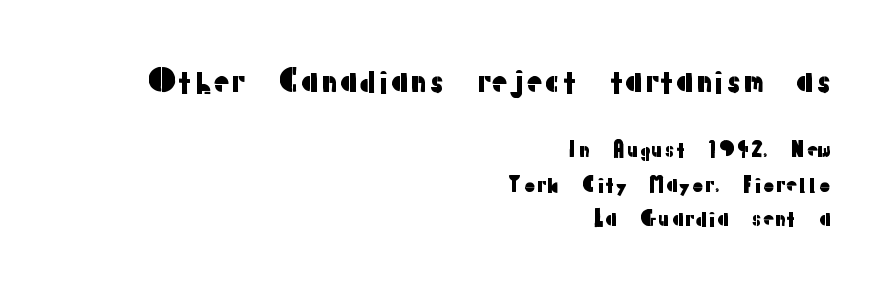
Q: Is the text italic (slanted)? A: No, it is upright.
Q: Is the typeface a serif or a sans-serif typeface? A: Sans-serif.
Q: Is the text underlined? A: No.
Q: How is the paragraph aligned? A: Right-aligned.
Q: Is the spacing between letters normal or unusually wide? A: Normal.
Q: Is the spacing between lines tight, normal or loose? A: Normal.
Q: Which block of text is set in a larger size, the first (top) or the second (bottom)? A: The first (top) one.
Q: Width (condensed, normal, or wide)? A: Normal.
Q: Stroke contrast? A: Low.
Q: x-height? A: Medium.
Q: Monospaced? A: No.
